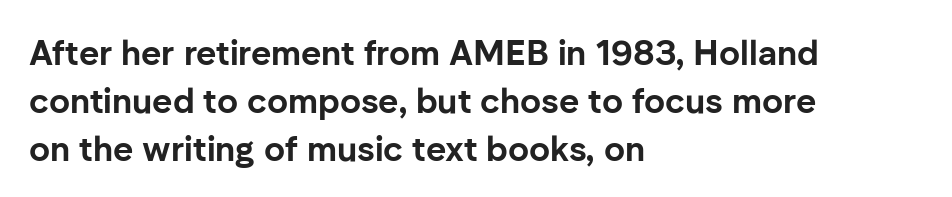
The image shows 35 px bold sans-serif type, upright; set left-aligned, normal line spacing (1.37x), normal letter spacing, not underlined; low stroke contrast and a medium x-height.
